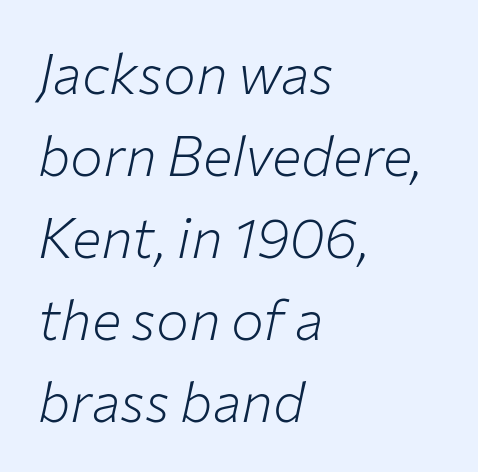
The strip under each line holds only bare page. Summary of weight: not heavy and not bold. Visually the block forms a straight wall on the left and a jagged coastline on the right. No extra tracking has been applied to these lines. Rows of type keep a routine distance in the vertical direction. Slanted lettering throughout.
